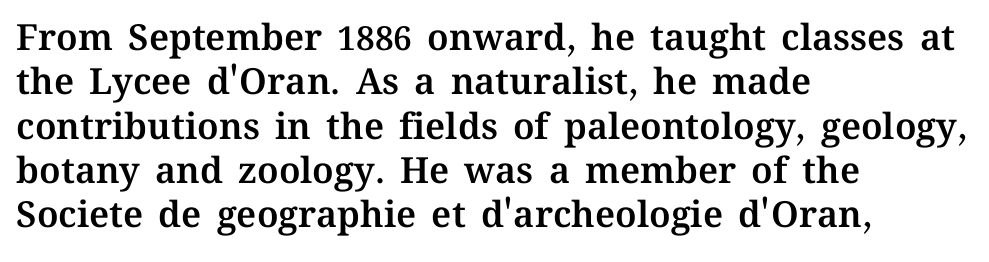
The image shows 36 px text type, upright; set left-aligned, line spacing 1.23x, normal letter spacing, not underlined; medium stroke contrast and a medium x-height.
